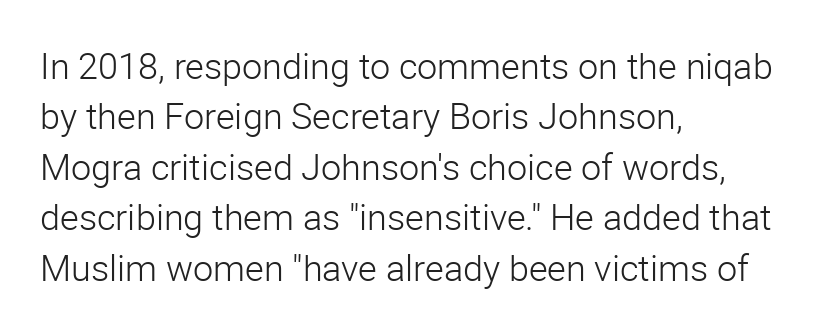
How would I describe the line gaps? Plain and ordinary. Every character sits straight up, as roman type does. The letters look calm and open, with moderate or lighter stems. Nobody touched the tracking dial on this one. Note the varied advance widths — an 'i' is clearly narrower than an 'm'. If you drew a ruler down the left edge, every line would touch it.
